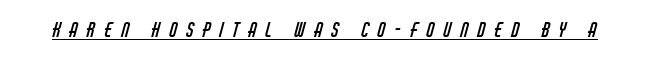
{"bold": "no", "underline": "yes", "letter_spacing": "wide", "letter_spacing_em": 0.46, "glyph_px": 20}
